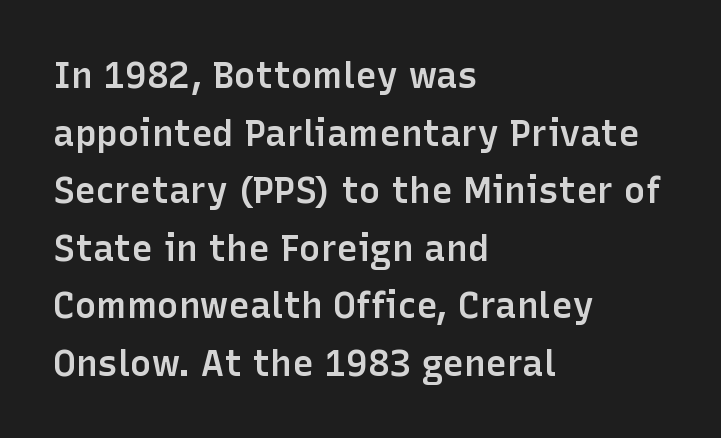
{"serif": "no", "italic": "no", "bold": "semi", "weight": "semibold", "width": "normal", "stroke_contrast": "low", "x_height": "medium", "monospaced": "no", "underline": "no", "align": "left", "line_spacing": "normal", "line_spacing_ratio": 1.6, "letter_spacing": "normal", "letter_spacing_em": 0.0, "glyph_px": 36}
